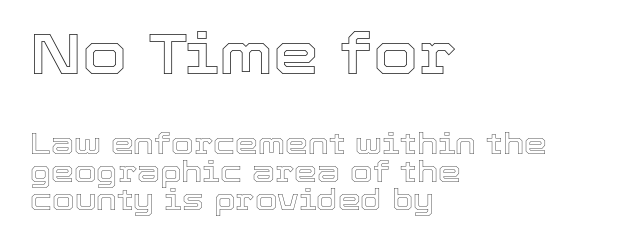
The image shows 58 px text type, upright; set left-aligned, tight line spacing (0.96x), normal letter spacing, not underlined; the first (top) block is 2.0x larger; a medium x-height.
